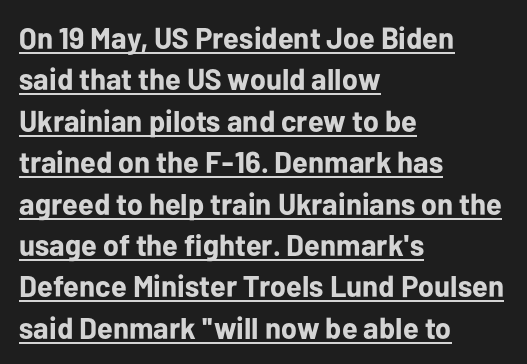
{"serif": "no", "italic": "no", "bold": "yes", "weight": "bold", "width": "normal", "stroke_contrast": "low", "x_height": "medium", "monospaced": "no", "underline": "yes", "align": "left", "line_spacing": "normal", "line_spacing_ratio": 1.38, "letter_spacing": "normal", "letter_spacing_em": 0.0, "glyph_px": 30}
